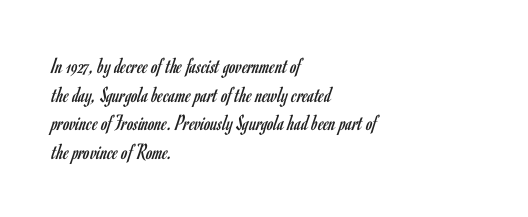
Beneath every word, the page is bare. On a weight scale, this lands at 450 or below. Look at the tracking — it's just the regular setting, nothing added. The typesetter chose a ragged-right arrangement here.
